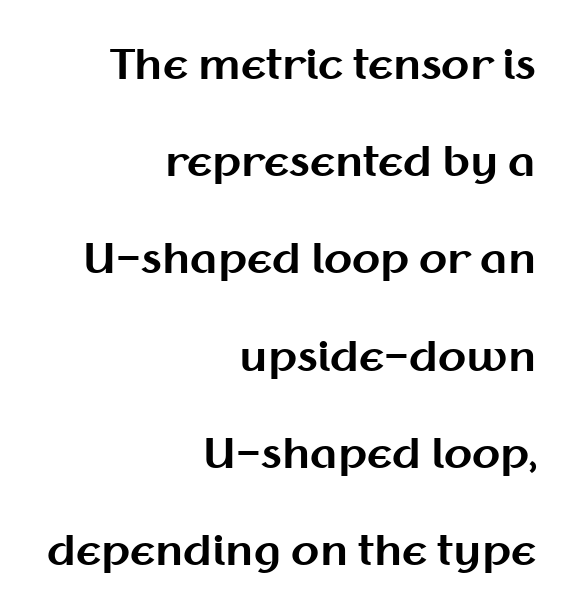
The image shows 41 px bold sans-serif type, upright; set right-aligned, loose line spacing (2.37x), normal letter spacing, not underlined; medium stroke contrast and a medium x-height.
